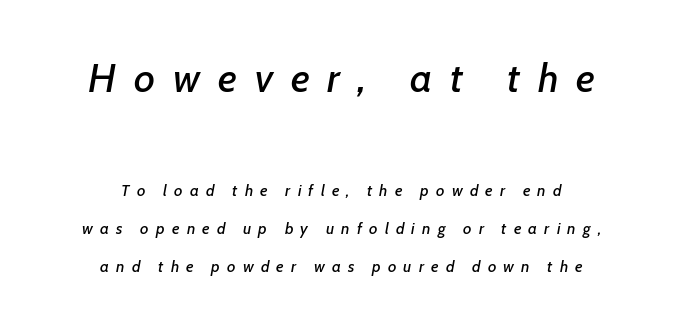
The image shows 40 px text type, italic (leaning right); set centered, loose line spacing (2.38x), unusually wide letter spacing (+0.45 em), not underlined; the first (top) block is 2.5x larger; low stroke contrast and a medium x-height.
